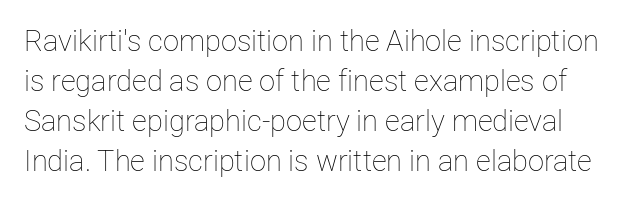
Ink coverage per letter is moderate at most. The letters stand upright; this is a roman face. Unmarked baselines from the first word to the last. These lines are rendered in a variable-pitch font. In terms of leading, this rendering sits right in the middle. Characters follow at the spacing the type designer built in.
